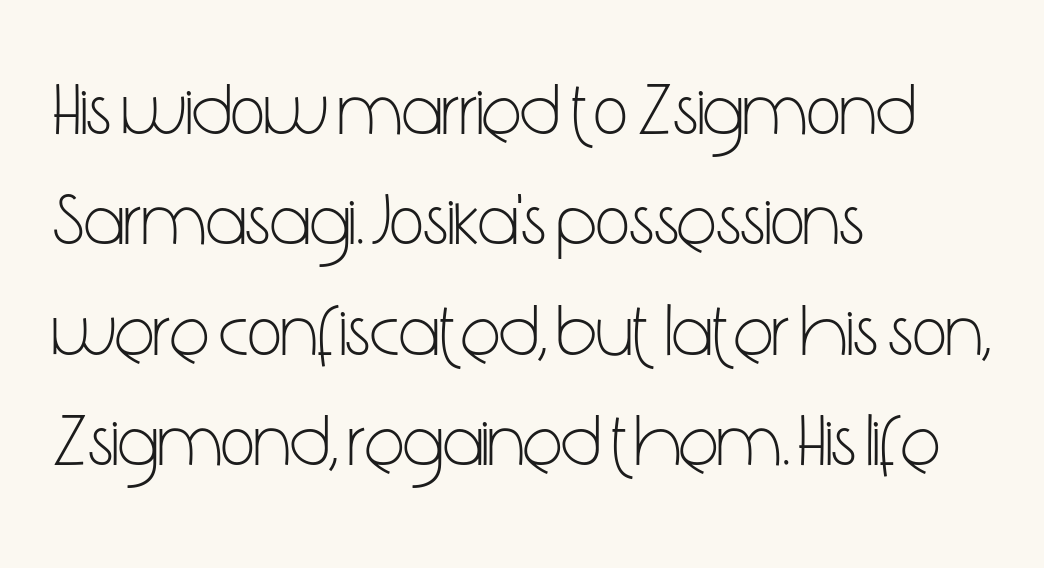
Q: Is the text bold? A: No.
Q: Is the text italic (slanted)? A: No, it is upright.
Q: Is the typeface a serif or a sans-serif typeface? A: Sans-serif.
Q: Is the text underlined? A: No.
Q: How is the paragraph aligned? A: Left-aligned.
Q: Is the spacing between letters normal or unusually wide? A: Normal.
Q: Is the spacing between lines tight, normal or loose? A: Normal.
Q: Width (condensed, normal, or wide)? A: Condensed.
Q: Stroke contrast? A: Low.
Q: x-height? A: Medium.
Q: Monospaced? A: No.
